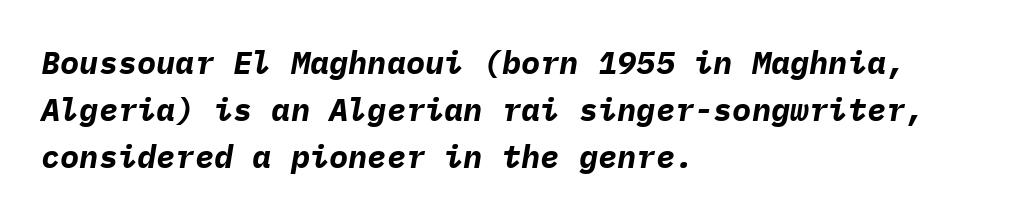
Q: Is the text bold? A: Yes.
Q: Is the text italic (slanted)? A: Yes, it leans right by about 9 degrees.
Q: Is the text underlined? A: No.
Q: How is the paragraph aligned? A: Left-aligned.
Q: Is the spacing between letters normal or unusually wide? A: Normal.
Q: Is the spacing between lines tight, normal or loose? A: Normal.
Q: Width (condensed, normal, or wide)? A: Normal.
Q: Stroke contrast? A: Low.
Q: x-height? A: Medium.
Q: Monospaced? A: Yes.
